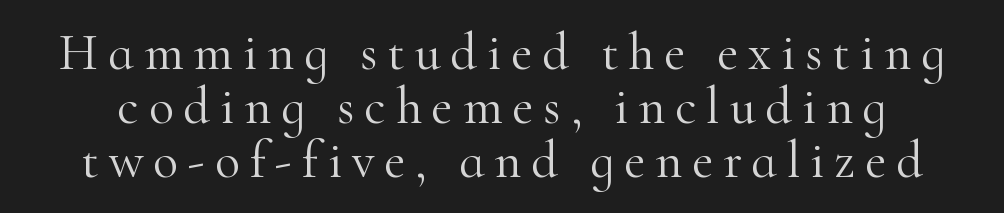
{"serif": "yes", "italic": "no", "bold": "no", "weight": "light", "width": "normal", "stroke_contrast": "high", "x_height": "small", "monospaced": "no", "underline": "no", "line_spacing": "tight", "line_spacing_ratio": 1.04, "glyph_px": 52}
